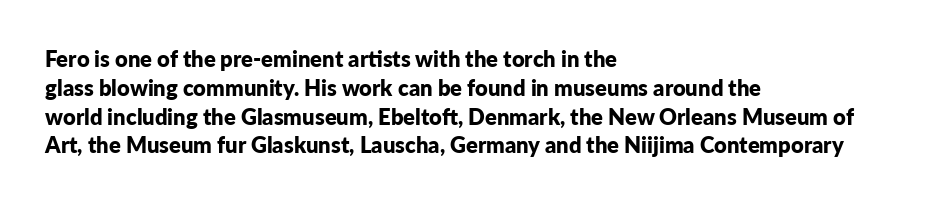
{"italic": "no", "bold": "yes", "underline": "no", "align": "left", "line_spacing": "normal", "line_spacing_ratio": 1.31, "letter_spacing": "normal", "letter_spacing_em": 0.0, "glyph_px": 22}
